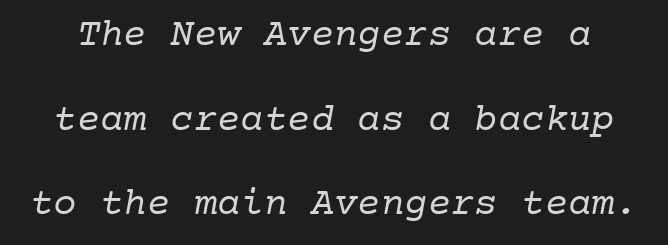
The image shows 39 px regular-weight serif type, monospaced; set loose line spacing (2.17x), normal letter spacing, not underlined; low stroke contrast and a medium x-height.
